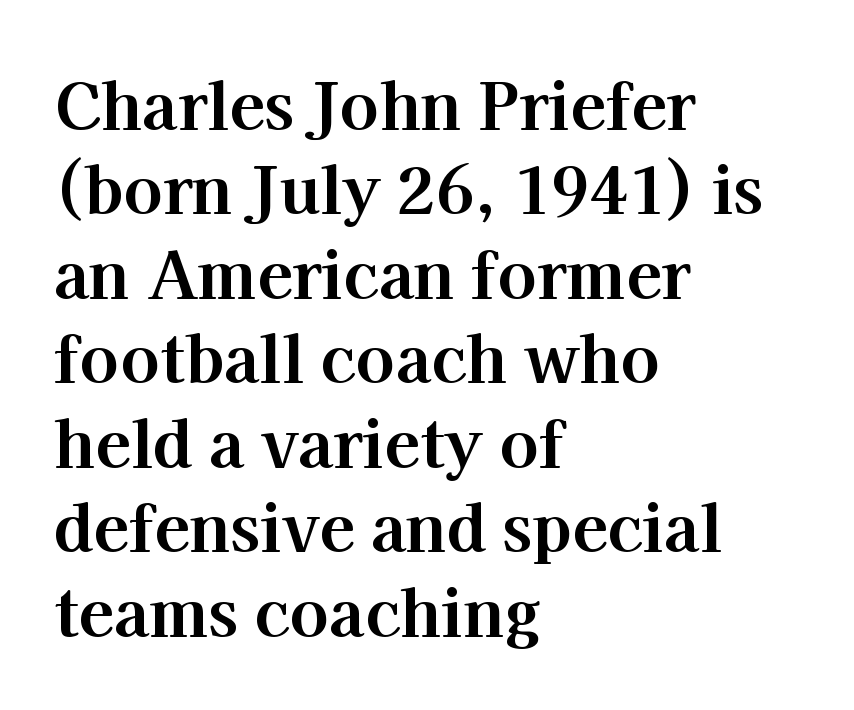
The rendering keeps characters at their native spacing. Teacher's note: observe the even left margin — that is flush-left alignment. These lines were composed using upright roman letters. The letters are bold, with thick, heavy strokes. Just letters on the line, the space beneath them empty. Baseline-to-baseline distance is the conventional proportion of letter height.
